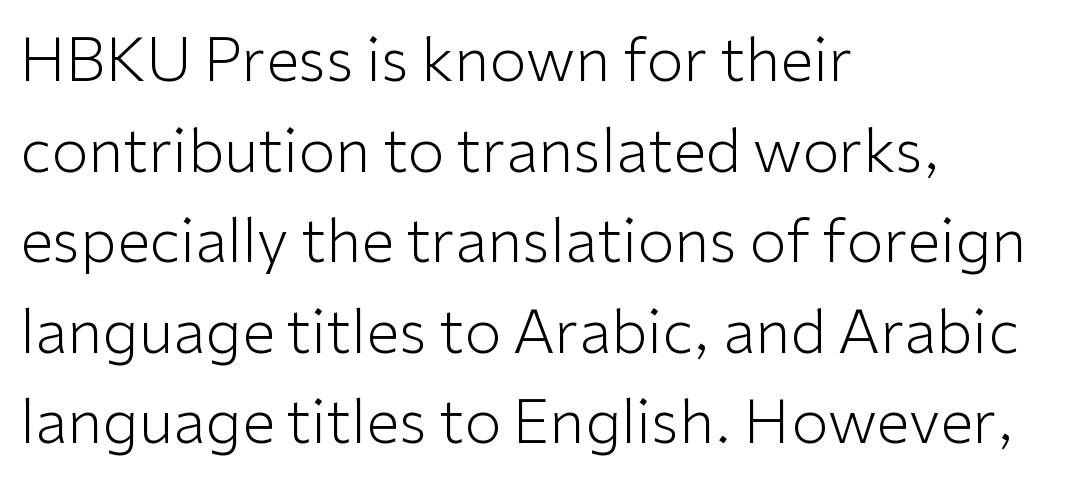
The image shows 60 px light sans-serif type, upright; set left-aligned, normal line spacing (1.51x), normal letter spacing, not underlined; low stroke contrast and a medium x-height.
